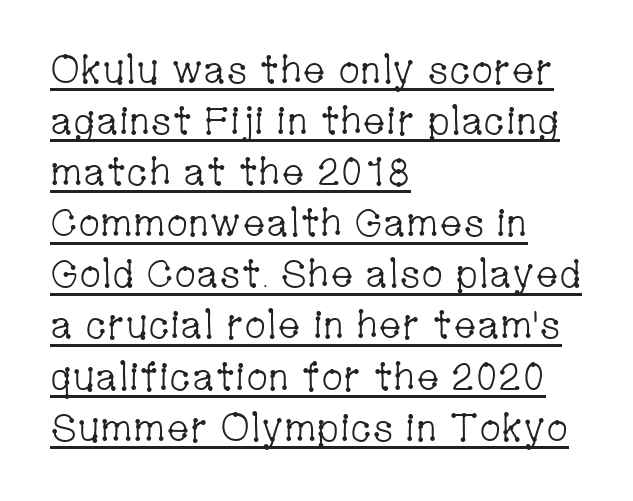
{"serif": "yes", "italic": "no", "bold": "no", "weight": "light", "width": "condensed", "stroke_contrast": "low", "x_height": "medium", "monospaced": "no", "underline": "yes", "align": "left", "line_spacing": "normal", "line_spacing_ratio": 1.31, "letter_spacing": "normal", "letter_spacing_em": 0.0, "glyph_px": 39}
